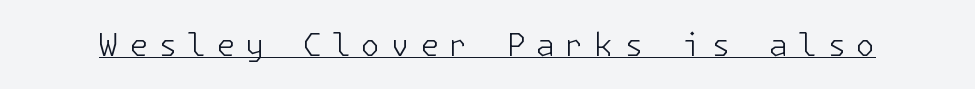
Somebody hit Ctrl+U on this one — the words are underlined. The type family on display is of the sans-serif kind. A quiet, ordinary-to-light weight characterises the typeface. Substantial extra tracking has been applied to these lines. The type sits square on the baseline with zero lean.
